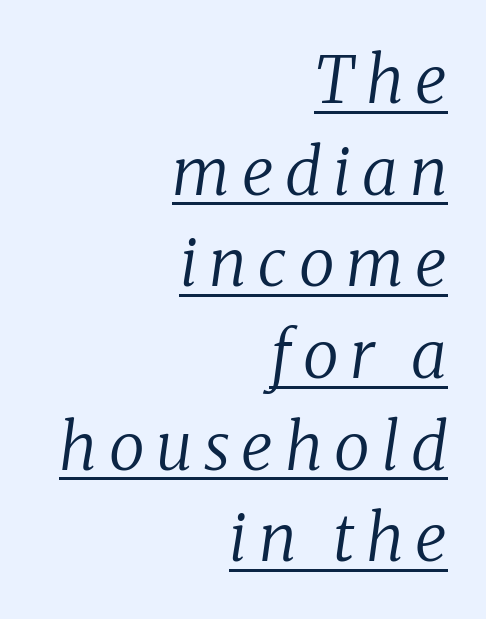
The image shows 65 px regular-weight serif type, italic (leaning right); set right-aligned, normal line spacing (1.41x), underlined; low stroke contrast and a medium x-height.
